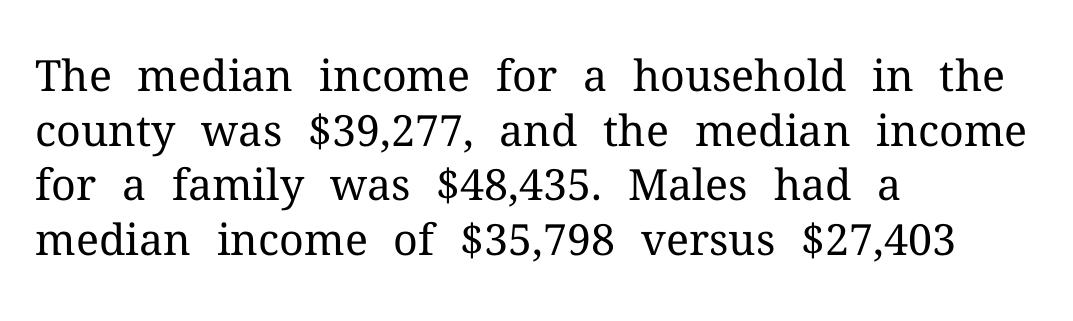
Q: Is the text bold? A: No.
Q: Is the text italic (slanted)? A: No, it is upright.
Q: Is the typeface a serif or a sans-serif typeface? A: Serif.
Q: Is the text underlined? A: No.
Q: How is the paragraph aligned? A: Left-aligned.
Q: Is the spacing between letters normal or unusually wide? A: Normal.
Q: Is the spacing between lines tight, normal or loose? A: Normal.
Q: Width (condensed, normal, or wide)? A: Normal.
Q: Stroke contrast? A: Medium.
Q: x-height? A: Medium.
Q: Monospaced? A: No.
